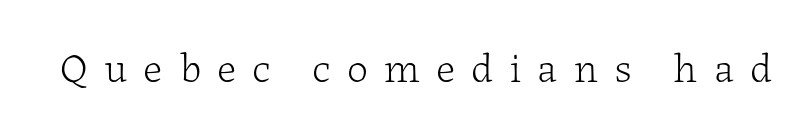
{"serif": "yes", "italic": "no", "bold": "no", "weight": "light", "width": "normal", "stroke_contrast": "low", "x_height": "medium", "monospaced": "no", "underline": "no", "letter_spacing": "wide", "letter_spacing_em": 0.39, "glyph_px": 42}
